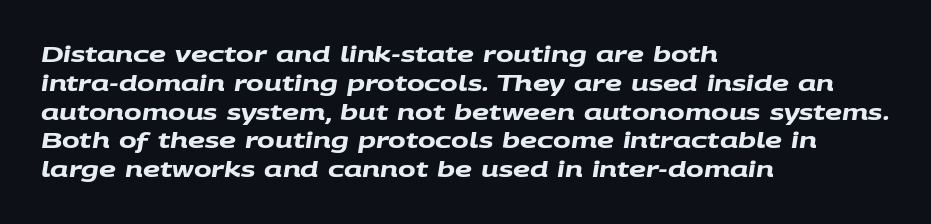
The strokes are fattened all the way to bold. The leading is moderate, giving the passage an even texture. The area under the type is left untouched. Teacher's note: observe the even left margin — that is flush-left alignment. Here the glyphs are tracked normally, forming tight word shapes.
